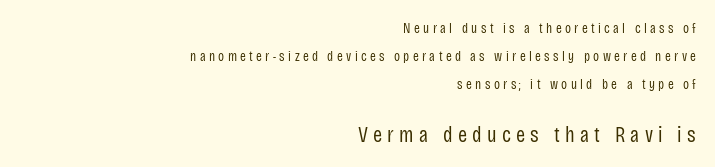
{"italic": "no", "bold": "no", "underline": "no", "align": "right", "line_spacing": "loose", "line_spacing_ratio": 2.0, "letter_spacing": "wide", "letter_spacing_em": 0.24, "larger_block": "second", "size_ratio": 1.57, "glyph_px": 22}
